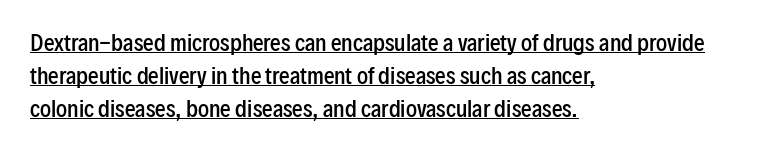
Q: Is the text bold? A: Semi-bold.
Q: Is the text italic (slanted)? A: No, it is upright.
Q: Is the text underlined? A: Yes.
Q: How is the paragraph aligned? A: Left-aligned.
Q: Is the spacing between letters normal or unusually wide? A: Normal.
Q: Is the spacing between lines tight, normal or loose? A: Normal.
